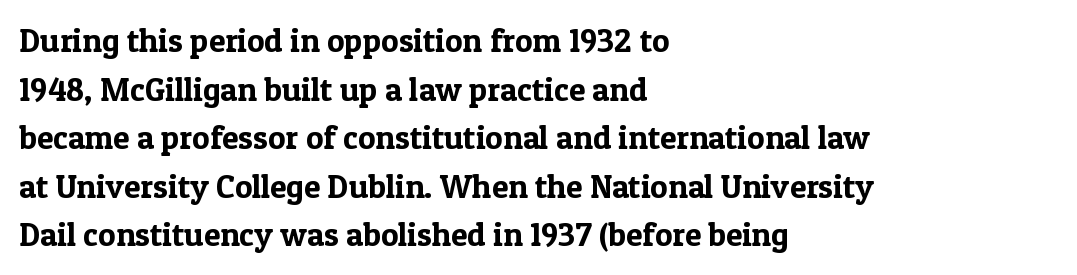
Q: Is the text italic (slanted)? A: No, it is upright.
Q: Is the typeface a serif or a sans-serif typeface? A: Serif.
Q: Is the text underlined? A: No.
Q: How is the paragraph aligned? A: Left-aligned.
Q: Is the spacing between letters normal or unusually wide? A: Normal.
Q: Is the spacing between lines tight, normal or loose? A: Normal.
Q: Width (condensed, normal, or wide)? A: Normal.
Q: x-height? A: Medium.
Q: Monospaced? A: No.
